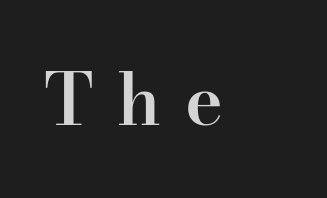
{"serif": "yes", "italic": "no", "bold": "semi", "weight": "semibold", "width": "normal", "stroke_contrast": "high", "x_height": "small", "monospaced": "no", "underline": "no", "letter_spacing": "wide", "letter_spacing_em": 0.33, "glyph_px": 72}
